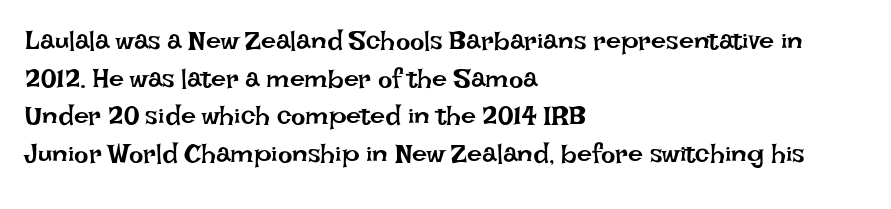
The image shows 27 px text type, upright; set left-aligned, normal line spacing (1.39x), normal letter spacing, not underlined.
